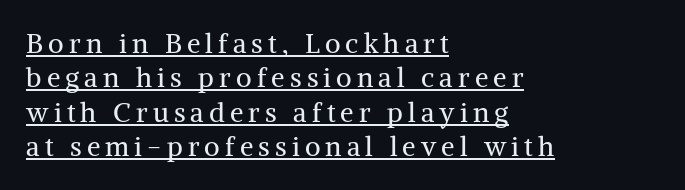
Q: Is the text bold? A: No.
Q: Is the text italic (slanted)? A: No, it is upright.
Q: Is the text underlined? A: Yes.
Q: How is the paragraph aligned? A: Left-aligned.
Q: Is the spacing between lines tight, normal or loose? A: Normal.
